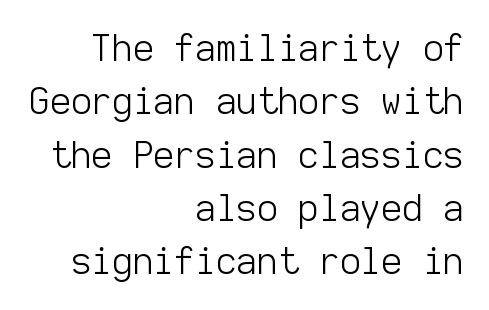
The image shows 36 px light sans-serif type, upright, monospaced; set right-aligned, normal line spacing (1.48x), normal letter spacing, not underlined; low stroke contrast and a medium x-height.
